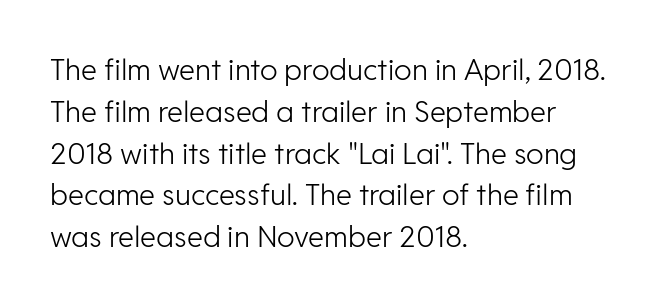
The image shows 29 px light sans-serif type, upright; set left-aligned, normal line spacing (1.44x), normal letter spacing, not underlined; low stroke contrast and a medium x-height.
